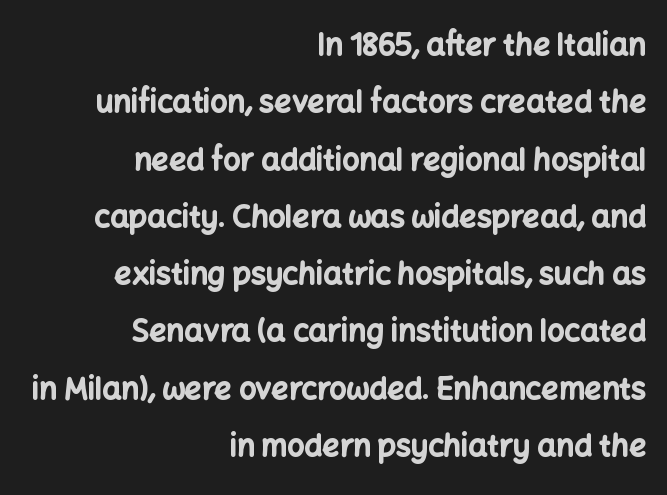
Q: Is the text bold? A: Yes.
Q: Is the text italic (slanted)? A: No, it is upright.
Q: Is the typeface a serif or a sans-serif typeface? A: Sans-serif.
Q: Is the text underlined? A: No.
Q: How is the paragraph aligned? A: Right-aligned.
Q: Is the spacing between letters normal or unusually wide? A: Normal.
Q: Is the spacing between lines tight, normal or loose? A: Loose.
Q: Width (condensed, normal, or wide)? A: Normal.
Q: Stroke contrast? A: Low.
Q: x-height? A: Medium.
Q: Monospaced? A: No.
